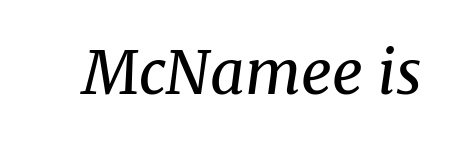
Is the stroke heavy? The answer is a plain regular-or-lighter. The strip under each line holds only bare page. Do the characters align in a grid? No, the font is proportional. Classification — serif.
